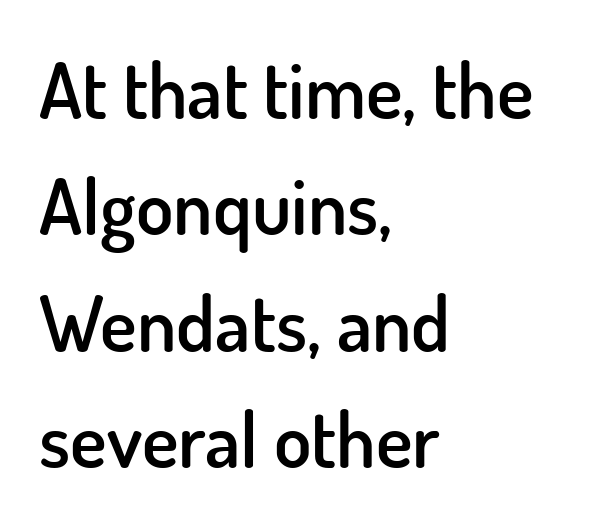
{"serif": "no", "italic": "no", "bold": "semi", "weight": "semibold", "width": "normal", "stroke_contrast": "low", "x_height": "small", "monospaced": "no", "underline": "no", "align": "left", "line_spacing": "normal", "line_spacing_ratio": 1.51, "letter_spacing": "normal", "letter_spacing_em": 0.0, "glyph_px": 77}
